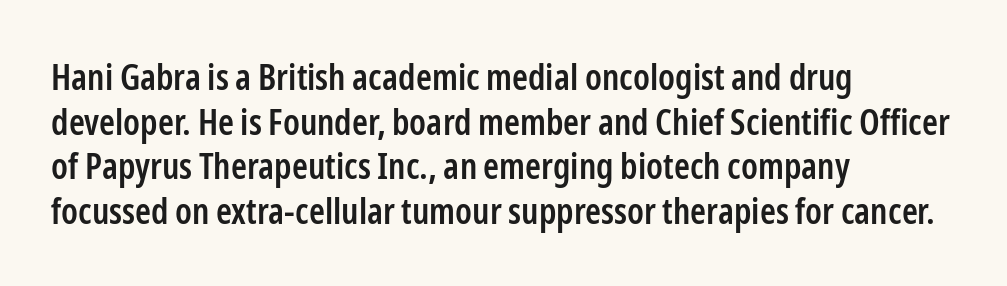
The image shows 36 px semibold, condensed sans-serif type, upright; set left-aligned, line spacing 1.24x, normal letter spacing, not underlined; low stroke contrast and a medium x-height.
